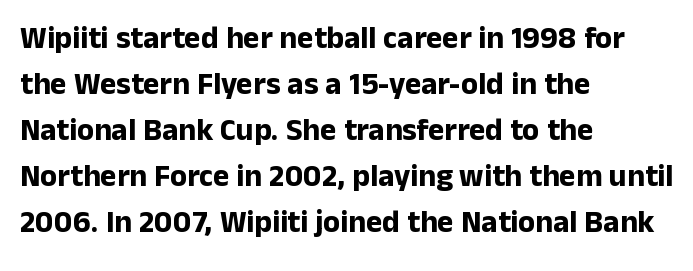
The image shows 31 px bold sans-serif type, upright; set left-aligned, normal line spacing (1.48x), normal letter spacing, not underlined; low stroke contrast and a medium x-height.
